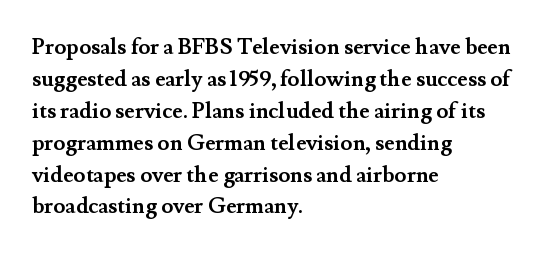
The image shows 22 px bold type, upright; set left-aligned, normal line spacing (1.45x), normal letter spacing, not underlined.
